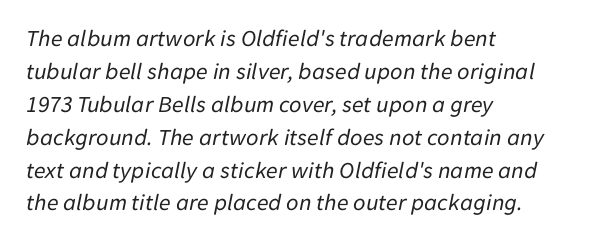
The image shows 24 px text type, italic (leaning right); set left-aligned, normal line spacing (1.37x), normal letter spacing, not underlined.
